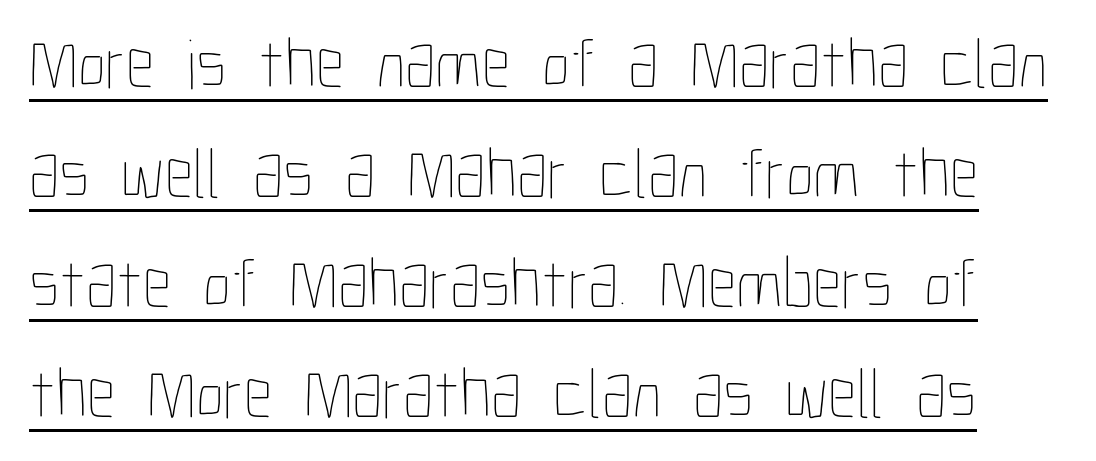
{"italic": "no", "bold": "no", "weight": "thin", "width": "condensed", "stroke_contrast": "low", "x_height": "medium", "monospaced": "no", "underline": "yes", "line_spacing": "normal", "line_spacing_ratio": 1.55, "letter_spacing": "normal", "letter_spacing_em": 0.0, "glyph_px": 71}
